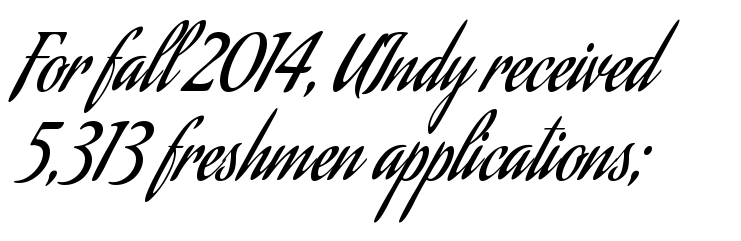
{"serif": "no", "bold": "no", "weight": "regular", "width": "condensed", "stroke_contrast": "low", "x_height": "small", "monospaced": "no", "underline": "no", "align": "left", "line_spacing_ratio": 1.19, "letter_spacing": "normal", "letter_spacing_em": 0.0, "glyph_px": 75}
